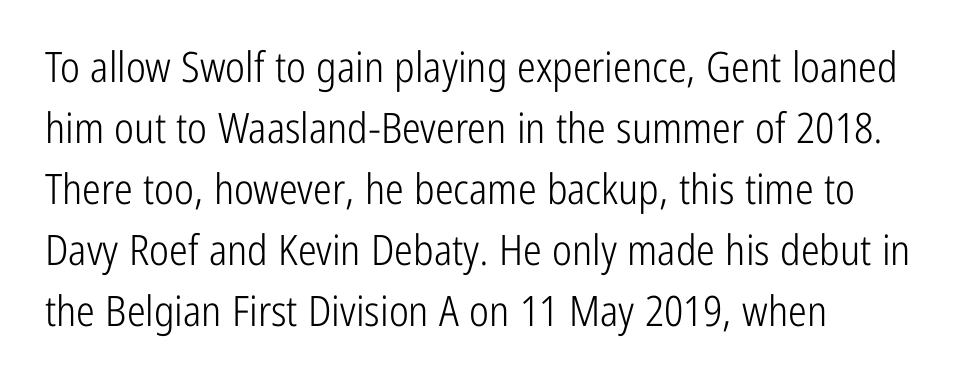
The image shows 42 px light, condensed sans-serif type, upright; set left-aligned, normal line spacing (1.45x), normal letter spacing, not underlined; low stroke contrast and a medium x-height.
